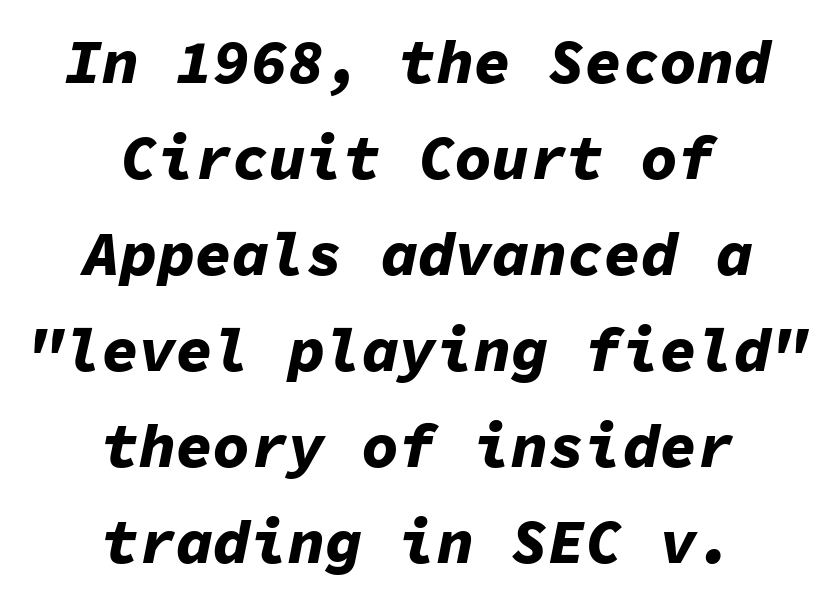
The image shows 62 px bold type, italic (leaning right), monospaced; set centered, normal line spacing (1.55x), normal letter spacing, not underlined; low stroke contrast and a medium x-height.
